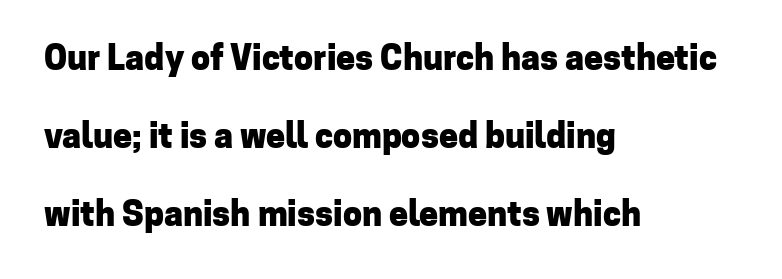
The image shows 34 px heavy sans-serif type, upright; set left-aligned, loose line spacing (2.29x), normal letter spacing, not underlined; low stroke contrast and a medium x-height.
